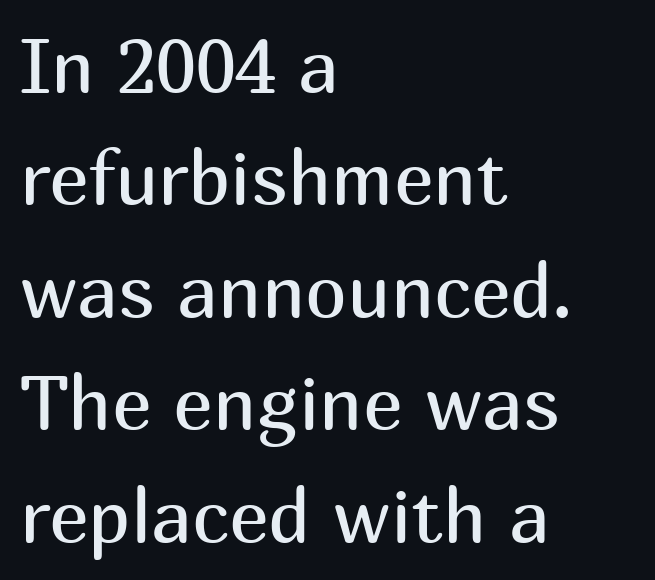
The image shows 75 px regular-weight sans-serif type, upright; set left-aligned, normal line spacing (1.5x), normal letter spacing, not underlined; medium stroke contrast and a medium x-height.
